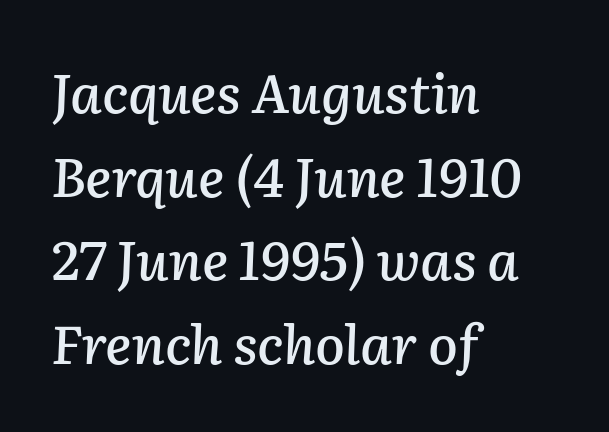
The image shows 54 px text type, italic (leaning right); set left-aligned, normal line spacing (1.55x), normal letter spacing, not underlined; low stroke contrast and a medium x-height.
